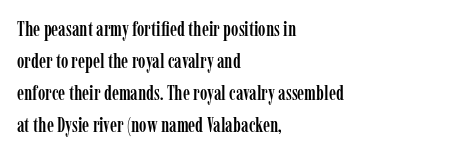
Q: Is the text italic (slanted)? A: No, it is upright.
Q: Is the text underlined? A: No.
Q: How is the paragraph aligned? A: Left-aligned.
Q: Is the spacing between letters normal or unusually wide? A: Normal.
Q: Is the spacing between lines tight, normal or loose? A: Normal.
